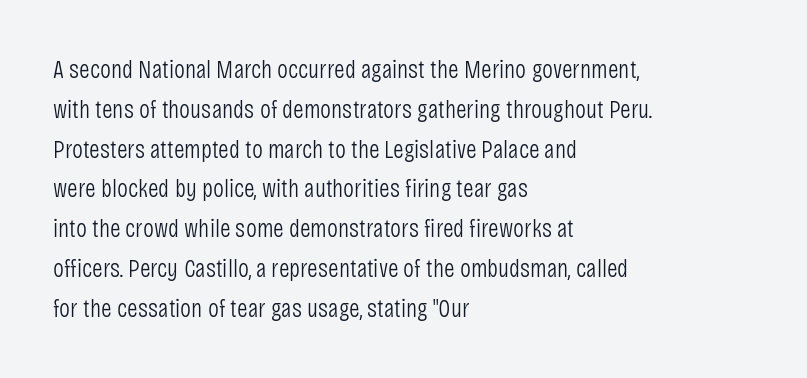
{"italic": "no", "bold": "no", "underline": "no", "align": "left", "line_spacing": "normal", "line_spacing_ratio": 1.53, "letter_spacing": "normal", "letter_spacing_em": 0.0, "glyph_px": 26}
